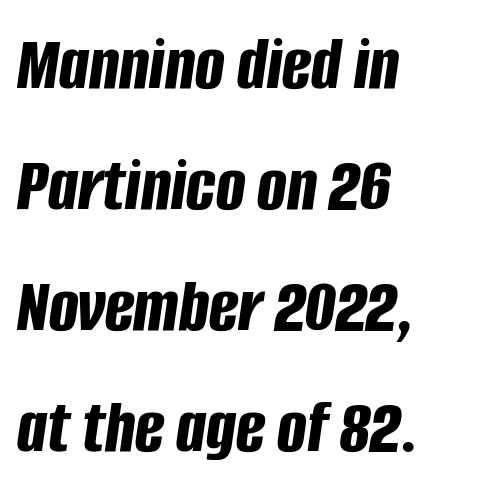
{"italic": "yes", "lean": "right", "slant_degrees": 8, "bold": "yes", "weight": "bold", "width": "condensed", "stroke_contrast": "low", "x_height": "large", "monospaced": "no", "underline": "no", "align": "left", "line_spacing": "normal", "line_spacing_ratio": 1.55, "letter_spacing": "normal", "letter_spacing_em": 0.0, "glyph_px": 78}
